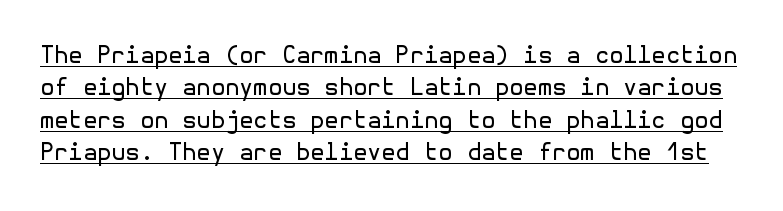
You can tell it's not italic because the verticals are truly vertical. Stem width sits at or under what a default text font uses. Tracking here is standard; glyphs follow each other at the usual distance. The lettering is marked with a stroke running underneath it.
